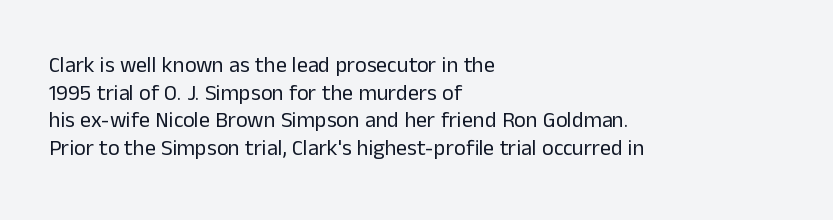
The image shows 22 px text type, upright; set left-aligned, normal line spacing (1.26x), normal letter spacing, not underlined.
